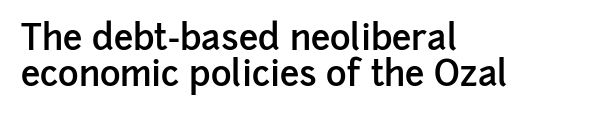
{"serif": "no", "italic": "no", "bold": "semi", "weight": "semibold", "width": "normal", "stroke_contrast": "low", "x_height": "medium", "monospaced": "no", "underline": "no", "align": "left", "line_spacing": "tight", "line_spacing_ratio": 1.03, "letter_spacing": "normal", "letter_spacing_em": 0.0, "glyph_px": 35}
